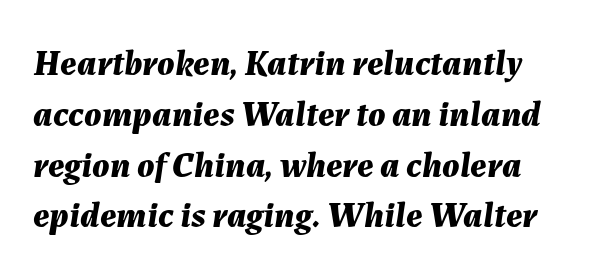
{"italic": "yes", "lean": "right", "slant_degrees": 7, "bold": "yes", "weight": "bold", "width": "normal", "stroke_contrast": "medium", "x_height": "medium", "monospaced": "no", "underline": "no", "line_spacing": "normal", "line_spacing_ratio": 1.41, "letter_spacing": "normal", "letter_spacing_em": 0.0, "glyph_px": 36}
